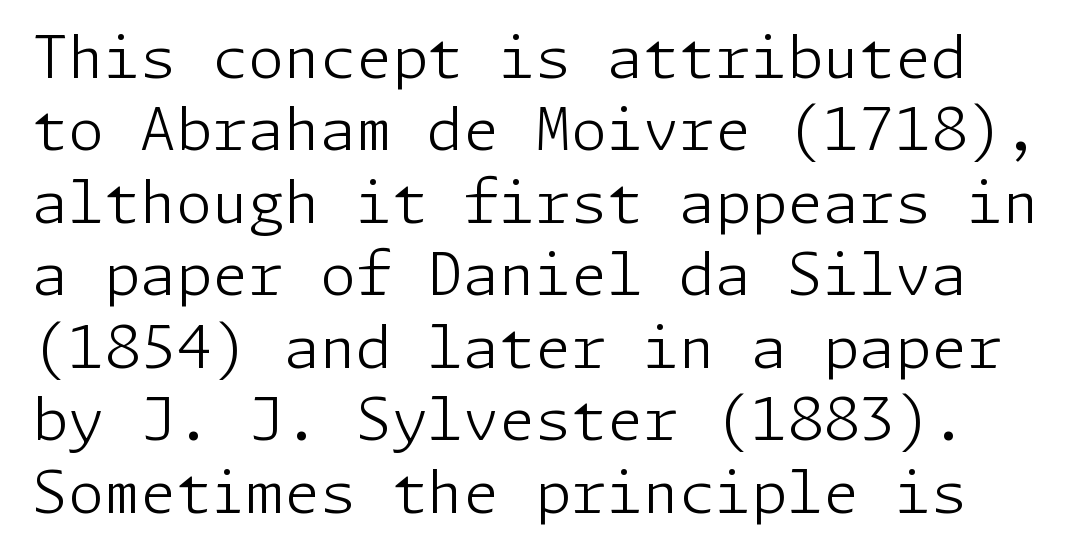
Q: Is the text bold? A: No.
Q: Is the text italic (slanted)? A: No, it is upright.
Q: Is the typeface a serif or a sans-serif typeface? A: Sans-serif.
Q: Is the text underlined? A: No.
Q: Is the spacing between letters normal or unusually wide? A: Normal.
Q: Is the spacing between lines tight, normal or loose? A: Normal.
Q: Width (condensed, normal, or wide)? A: Normal.
Q: Stroke contrast? A: Low.
Q: x-height? A: Medium.
